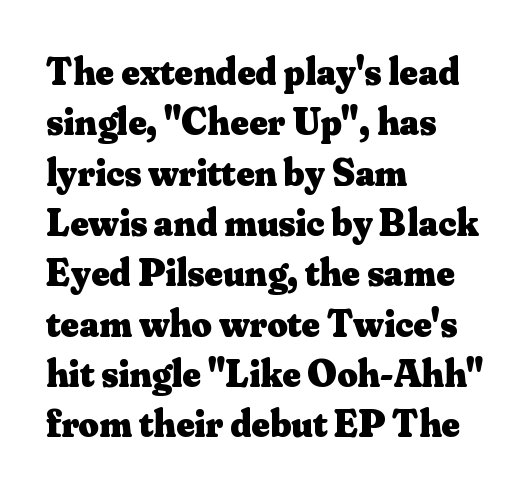
The image shows 39 px heavy serif type, upright; set left-aligned, normal line spacing (1.29x), normal letter spacing, not underlined; medium stroke contrast and a small x-height.
